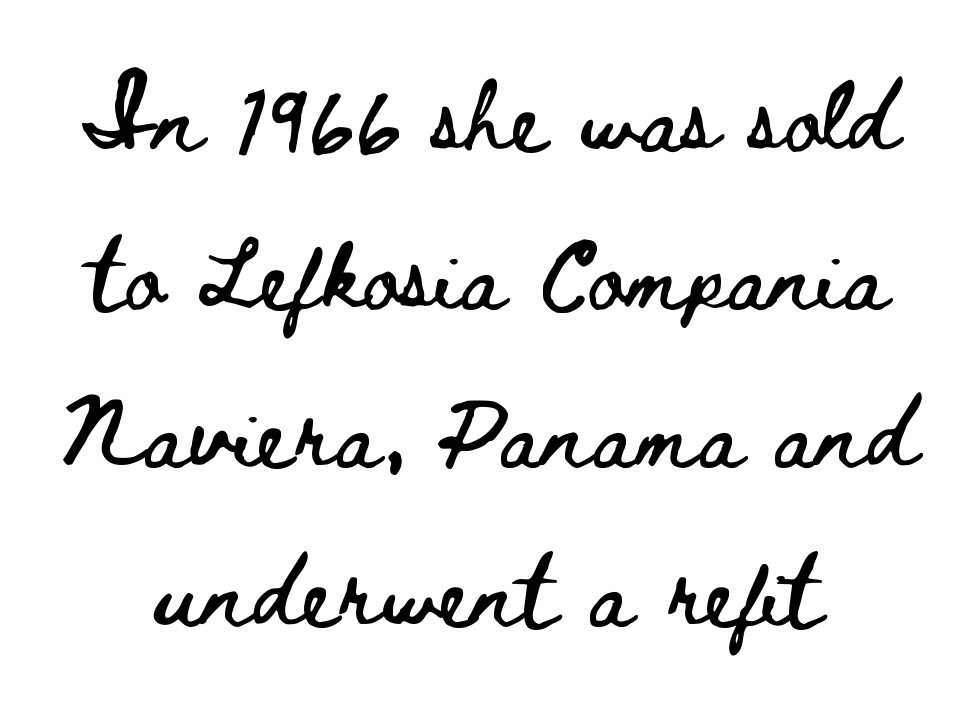
The space directly below the letters is spotless. Character widths vary here, with narrow letters taking less room than wide ones. The block of text is sparse from top to bottom, with ample space between rows. Spacing between characters is what you'd get straight out of the box.
